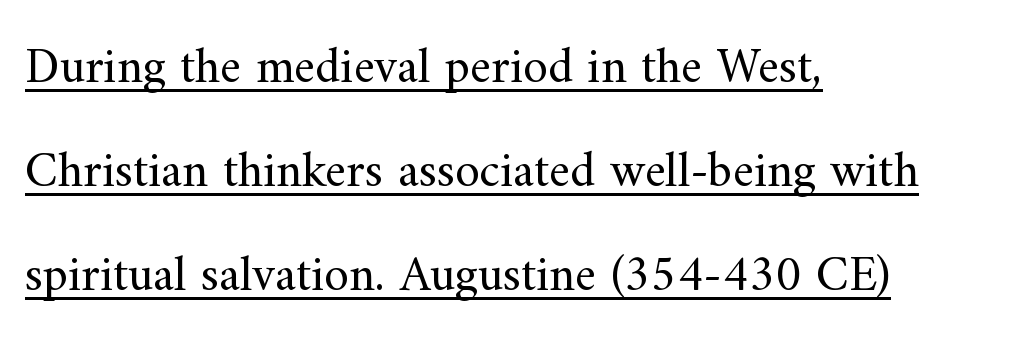
{"serif": "yes", "italic": "no", "bold": "no", "weight": "regular", "width": "normal", "stroke_contrast": "medium", "x_height": "small", "monospaced": "no", "underline": "yes", "align": "left", "line_spacing": "loose", "line_spacing_ratio": 2.08, "letter_spacing": "normal", "letter_spacing_em": 0.0, "glyph_px": 50}
